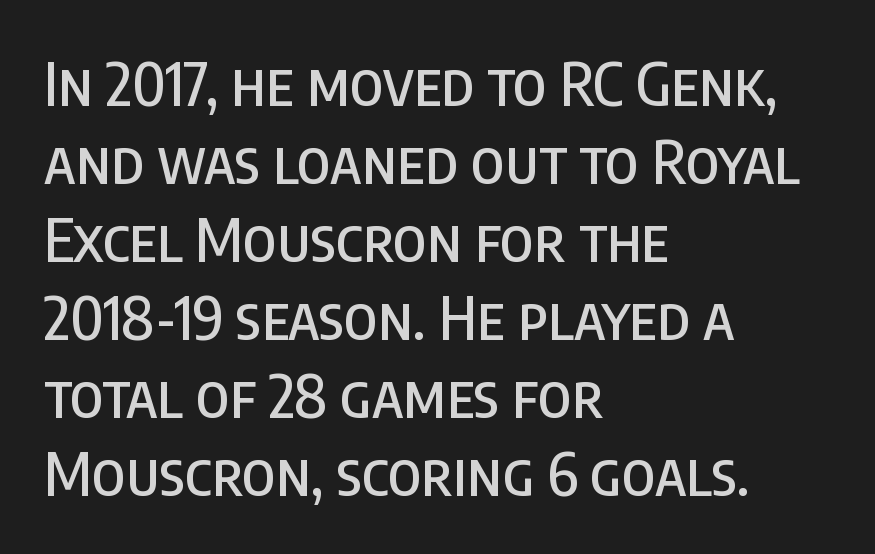
Q: Is the text italic (slanted)? A: No, it is upright.
Q: Is the typeface a serif or a sans-serif typeface? A: Sans-serif.
Q: Is the text underlined? A: No.
Q: How is the paragraph aligned? A: Left-aligned.
Q: Is the spacing between letters normal or unusually wide? A: Normal.
Q: Is the spacing between lines tight, normal or loose? A: Normal.
Q: Width (condensed, normal, or wide)? A: Condensed.
Q: Stroke contrast? A: Low.
Q: x-height? A: Large.
Q: Monospaced? A: No.
